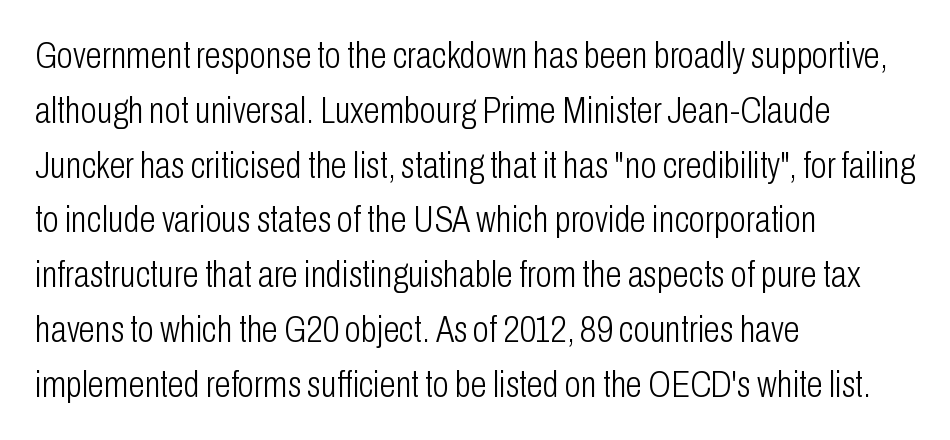
A typesetter would call this leading conventional body-copy spacing. Type style note: lacks serifs. Weight: in the light-to-regular range. The setting favours the left margin, as ordinary paragraphs usually do.
